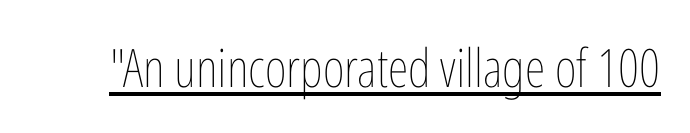
Q: Is the text bold? A: No.
Q: Is the text italic (slanted)? A: No, it is upright.
Q: Is the text underlined? A: Yes.
Q: Is the spacing between letters normal or unusually wide? A: Normal.
Q: Width (condensed, normal, or wide)? A: Condensed.
Q: Stroke contrast? A: Low.
Q: x-height? A: Medium.
Q: Monospaced? A: No.
